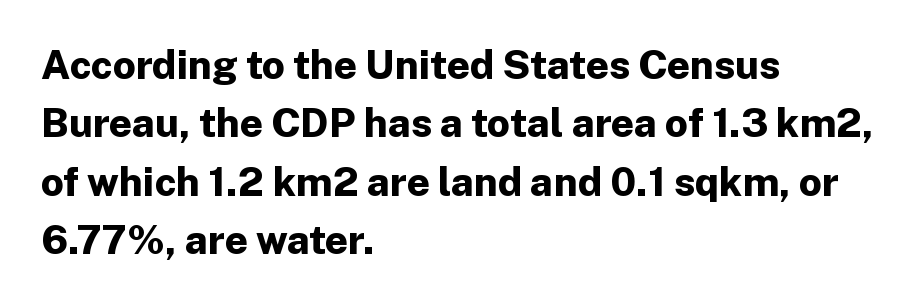
{"serif": "no", "italic": "no", "bold": "yes", "weight": "bold", "width": "normal", "stroke_contrast": "low", "x_height": "medium", "monospaced": "no", "underline": "no", "align": "left", "line_spacing": "normal", "line_spacing_ratio": 1.46, "letter_spacing": "normal", "letter_spacing_em": 0.0, "glyph_px": 40}
